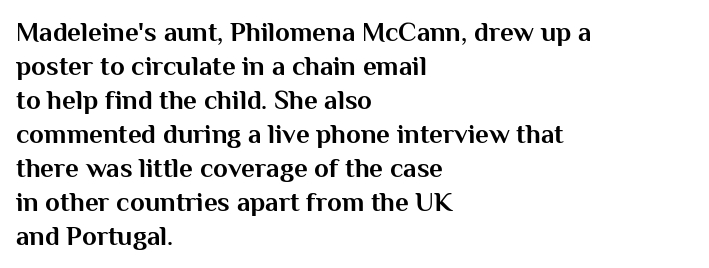
The image shows 27 px bold type, upright; set left-aligned, normal line spacing (1.26x), normal letter spacing, not underlined.
